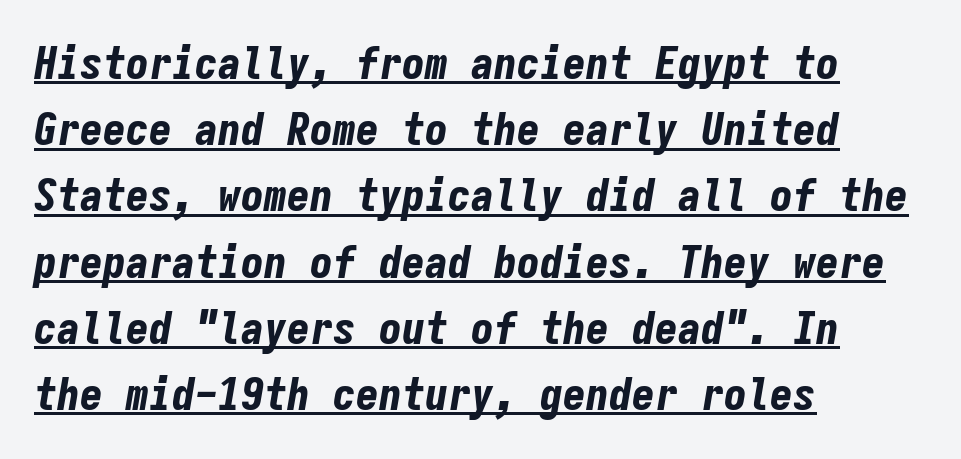
Q: Is the text bold? A: Yes.
Q: Is the text italic (slanted)? A: Yes, it leans right by about 9 degrees.
Q: Is the text underlined? A: Yes.
Q: How is the paragraph aligned? A: Left-aligned.
Q: Is the spacing between letters normal or unusually wide? A: Normal.
Q: Is the spacing between lines tight, normal or loose? A: Normal.
Q: Width (condensed, normal, or wide)? A: Condensed.
Q: Stroke contrast? A: Low.
Q: x-height? A: Medium.
Q: Monospaced? A: Yes.
